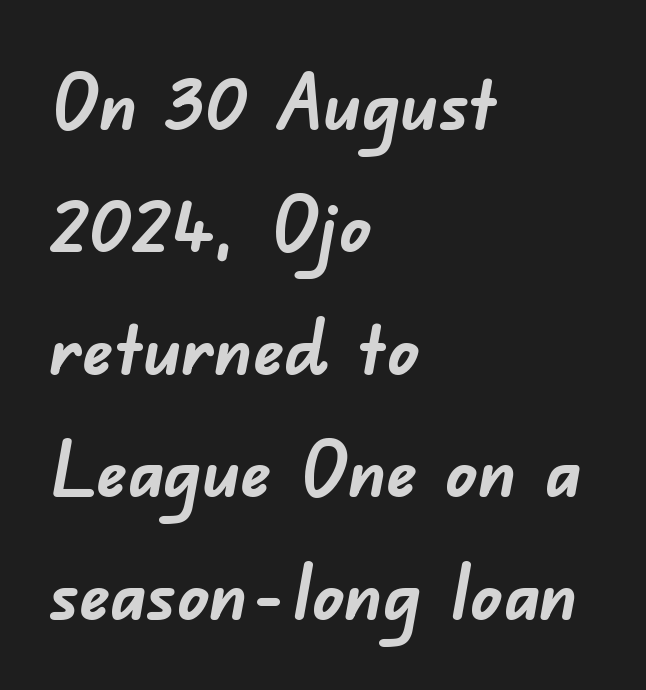
{"serif": "no", "bold": "yes", "weight": "semibold", "width": "normal", "stroke_contrast": "low", "x_height": "small", "monospaced": "no", "underline": "no", "align": "left", "line_spacing": "normal", "line_spacing_ratio": 1.59, "letter_spacing": "normal", "letter_spacing_em": 0.0, "glyph_px": 77}
